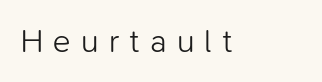
{"serif": "no", "italic": "no", "bold": "no", "weight": "light", "width": "normal", "stroke_contrast": "low", "x_height": "medium", "monospaced": "no", "underline": "no", "letter_spacing": "wide", "letter_spacing_em": 0.31, "glyph_px": 33}
